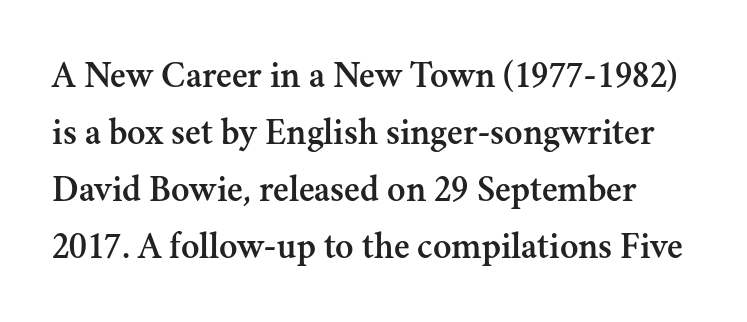
{"serif": "yes", "italic": "no", "width": "normal", "stroke_contrast": "medium", "x_height": "small", "monospaced": "no", "underline": "no", "line_spacing": "normal", "line_spacing_ratio": 1.5, "letter_spacing": "normal", "letter_spacing_em": 0.0, "glyph_px": 38}
